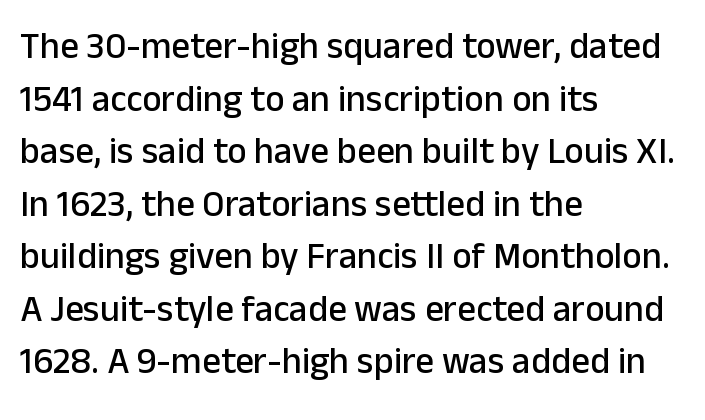
{"serif": "no", "italic": "no", "width": "normal", "stroke_contrast": "low", "x_height": "medium", "monospaced": "no", "underline": "no", "align": "left", "line_spacing": "normal", "line_spacing_ratio": 1.42, "letter_spacing": "normal", "letter_spacing_em": 0.0, "glyph_px": 37}
